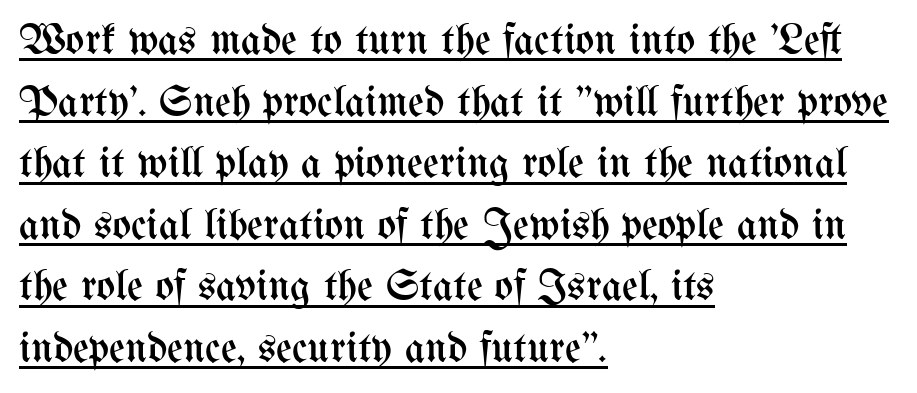
{"italic": "no", "bold": "no", "weight": "regular", "width": "condensed", "stroke_contrast": "medium", "x_height": "medium", "monospaced": "no", "underline": "yes", "align": "left", "line_spacing": "normal", "line_spacing_ratio": 1.4, "letter_spacing": "normal", "letter_spacing_em": 0.0, "glyph_px": 44}
